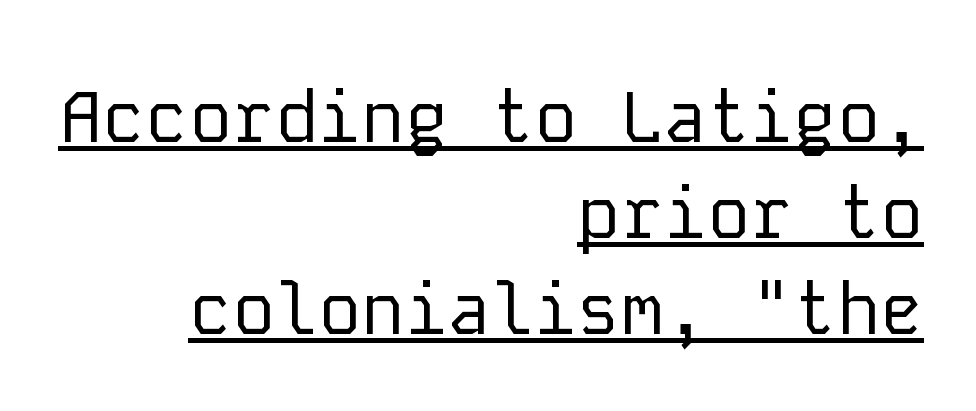
Q: Is the text bold? A: No.
Q: Is the text italic (slanted)? A: No, it is upright.
Q: Is the typeface a serif or a sans-serif typeface? A: Sans-serif.
Q: Is the text underlined? A: Yes.
Q: How is the paragraph aligned? A: Right-aligned.
Q: Is the spacing between letters normal or unusually wide? A: Normal.
Q: Is the spacing between lines tight, normal or loose? A: Normal.
Q: Width (condensed, normal, or wide)? A: Normal.
Q: Stroke contrast? A: Low.
Q: x-height? A: Medium.
Q: Monospaced? A: Yes.
